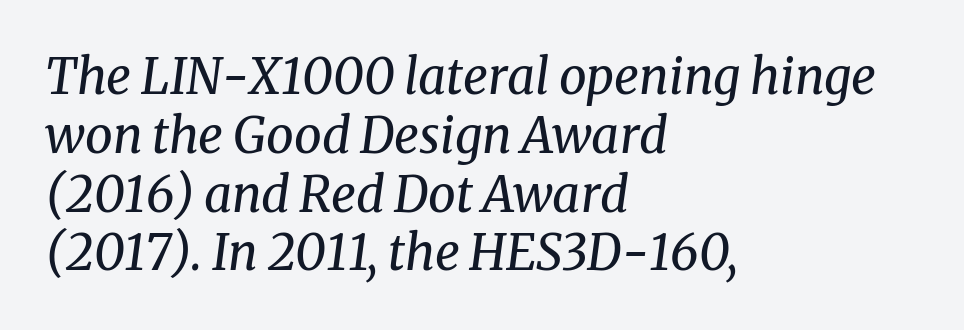
{"serif": "yes", "italic": "yes", "lean": "right", "slant_degrees": 8, "bold": "no", "weight": "regular", "width": "normal", "stroke_contrast": "medium", "x_height": "medium", "monospaced": "no", "underline": "no", "align": "left", "line_spacing_ratio": 1.2, "letter_spacing": "normal", "letter_spacing_em": 0.0, "glyph_px": 49}
